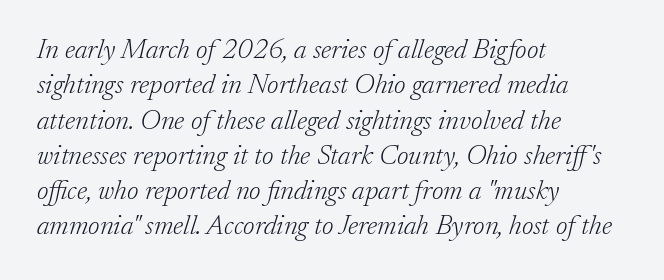
Compared with typical paragraphs, the rows here are spaced about the same. This is not heavy type; no bold has been used. This is serif lettering, the kind often seen in printed books. Glance below the letters and you will spot only blank space.
